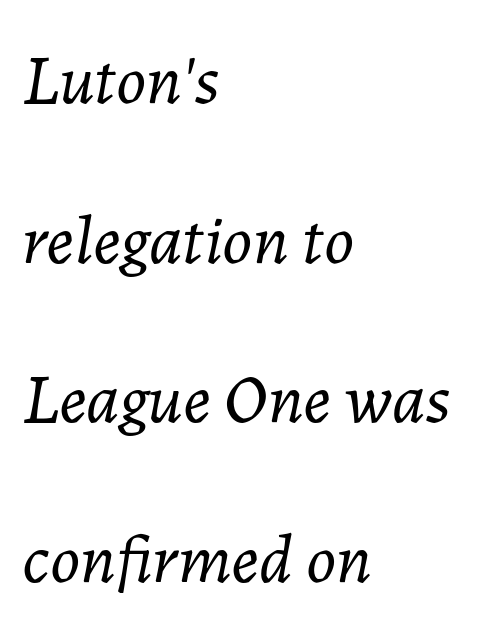
{"italic": "yes", "lean": "right", "slant_degrees": 7, "bold": "no", "weight": "light", "width": "normal", "stroke_contrast": "low", "x_height": "medium", "monospaced": "no", "underline": "no", "align": "left", "line_spacing": "loose", "line_spacing_ratio": 2.28, "letter_spacing": "normal", "letter_spacing_em": 0.0, "glyph_px": 70}
